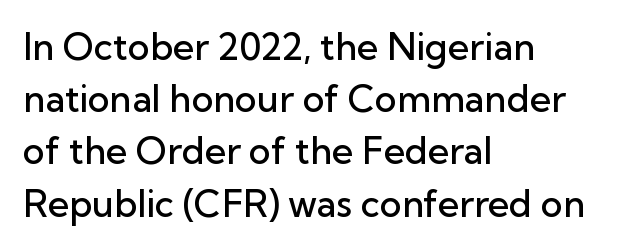
The face used here is a sans, in the tradition of grotesques and geometrics. Looks like regular typesetting: each glyph gets only the width it needs. Reading down the column, the eye jumps a familiar distance to each next line. The lines in this sample share a left origin and differ only in where they stop. What weight is shown? A semibold, between regular and bold. Nobody touched the tracking dial on this one.
